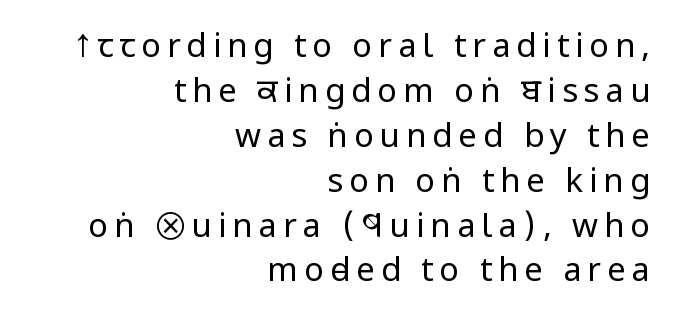
Proportional: the letters do not fall into vertical columns. The weight would be labelled regular, book, light, or lighter still. The strip under each line holds only bare page. Rendered with straight, roman letterforms.
